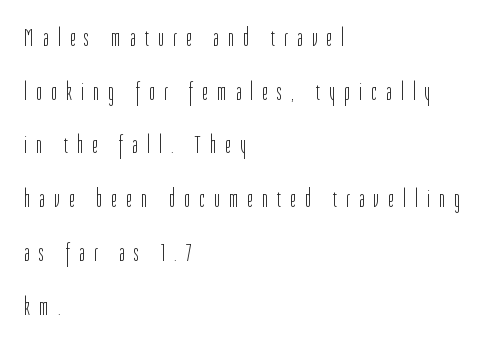
{"italic": "no", "bold": "no", "underline": "no", "align": "left", "line_spacing": "loose", "line_spacing_ratio": 2.15, "letter_spacing": "wide", "letter_spacing_em": 0.37, "glyph_px": 25}
